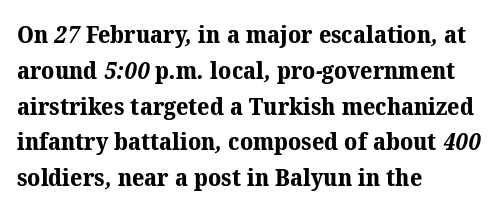
The image shows 24 px bold type; set left-aligned, normal line spacing (1.49x), normal letter spacing, not underlined.
